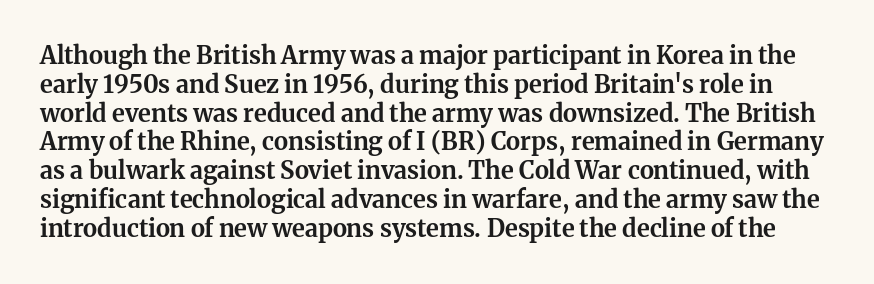
There is no visible air inserted between adjacent glyphs. A full-strength bold gives these letters their thick strokes. Style check: upright. Any mark beneath the type? The region is blank.
